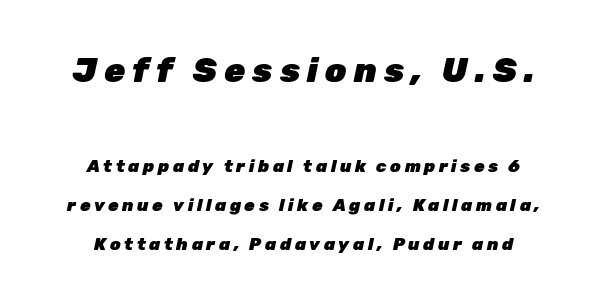
The tracking jumps out immediately: characters are airy and widely separated. The space beneath each line is pristine and unruled. The initial chunk of copy outweighs the following chunk in type size. Think of a printed novel: that variable character pitch is what you see here.
